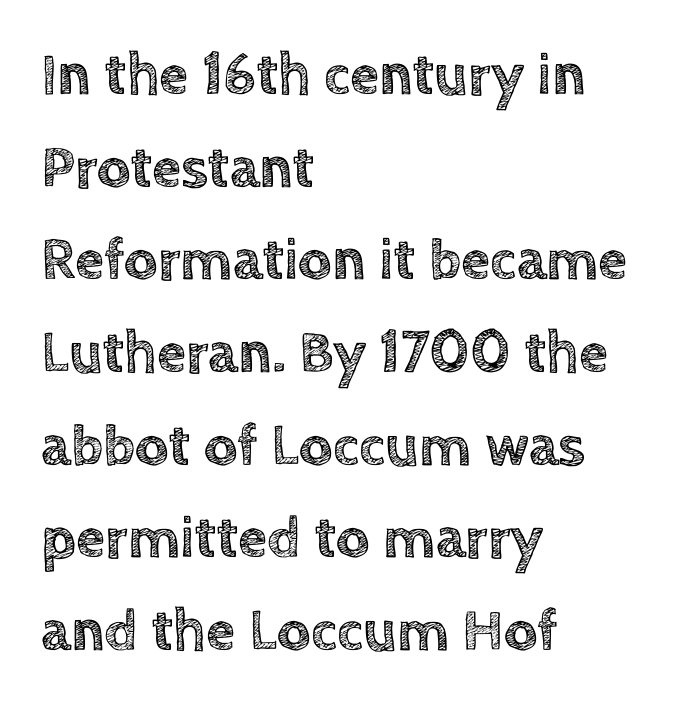
Q: Is the text italic (slanted)? A: No, it is upright.
Q: Is the text underlined? A: No.
Q: How is the paragraph aligned? A: Left-aligned.
Q: Is the spacing between letters normal or unusually wide? A: Normal.
Q: Is the spacing between lines tight, normal or loose? A: Normal.
Q: Width (condensed, normal, or wide)? A: Normal.
Q: x-height? A: Large.
Q: Monospaced? A: No.
